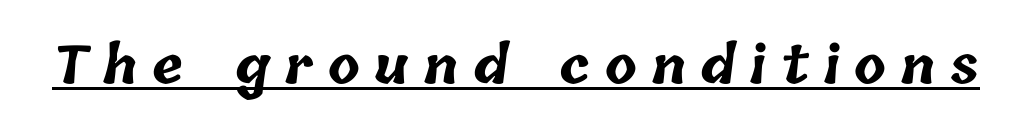
{"bold": "yes", "weight": "bold", "width": "normal", "stroke_contrast": "low", "x_height": "medium", "monospaced": "no", "underline": "yes", "letter_spacing": "wide", "letter_spacing_em": 0.28, "glyph_px": 52}
